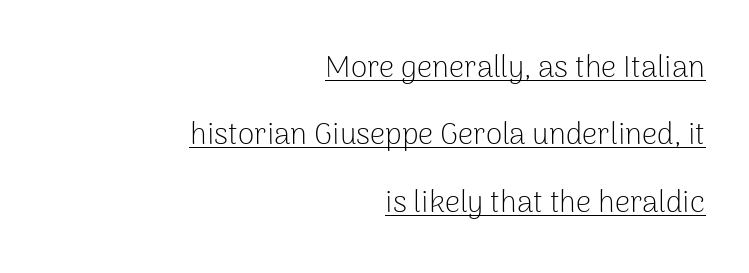
{"serif": "no", "italic": "no", "bold": "no", "weight": "light", "width": "normal", "stroke_contrast": "low", "x_height": "medium", "monospaced": "no", "underline": "yes", "align": "right", "line_spacing": "loose", "line_spacing_ratio": 2.25, "letter_spacing": "normal", "letter_spacing_em": 0.0, "glyph_px": 30}
